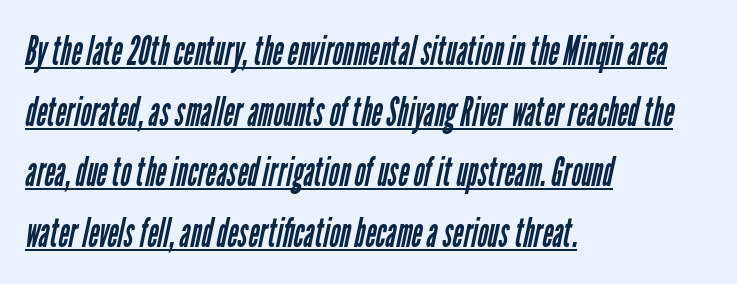
Q: Is the text bold? A: No.
Q: Is the typeface a serif or a sans-serif typeface? A: Sans-serif.
Q: Is the text underlined? A: Yes.
Q: How is the paragraph aligned? A: Left-aligned.
Q: Is the spacing between letters normal or unusually wide? A: Normal.
Q: Is the spacing between lines tight, normal or loose? A: Normal.
Q: Width (condensed, normal, or wide)? A: Condensed.
Q: Stroke contrast? A: Low.
Q: x-height? A: Medium.
Q: Monospaced? A: No.
